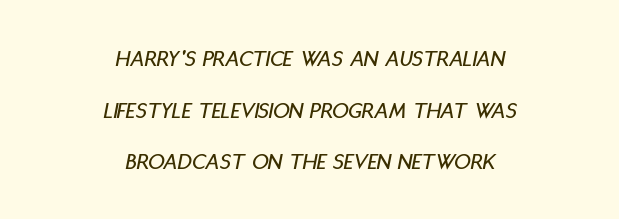
The image shows 23 px text type, italic (leaning right); set centered, loose line spacing (2.24x), normal letter spacing, not underlined.
